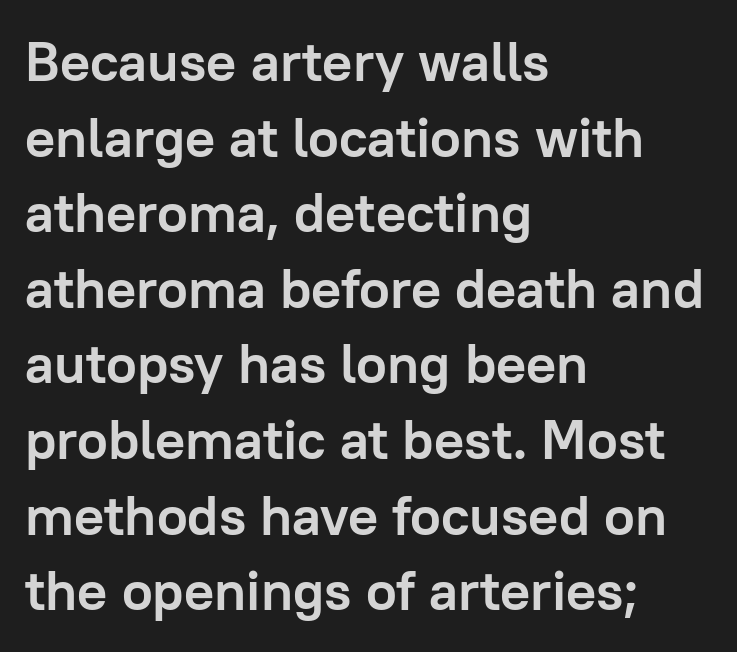
Q: Is the text bold? A: Yes.
Q: Is the text italic (slanted)? A: No, it is upright.
Q: Is the typeface a serif or a sans-serif typeface? A: Sans-serif.
Q: Is the text underlined? A: No.
Q: How is the paragraph aligned? A: Left-aligned.
Q: Is the spacing between letters normal or unusually wide? A: Normal.
Q: Is the spacing between lines tight, normal or loose? A: Normal.
Q: Width (condensed, normal, or wide)? A: Normal.
Q: Stroke contrast? A: Low.
Q: x-height? A: Medium.
Q: Monospaced? A: No.
